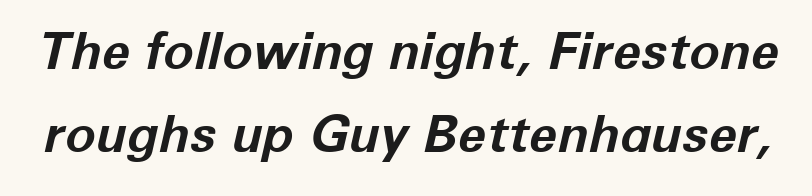
The image shows 51 px bold type, italic (leaning right); set normal line spacing (1.63x), normal letter spacing, not underlined; low stroke contrast and a medium x-height.
